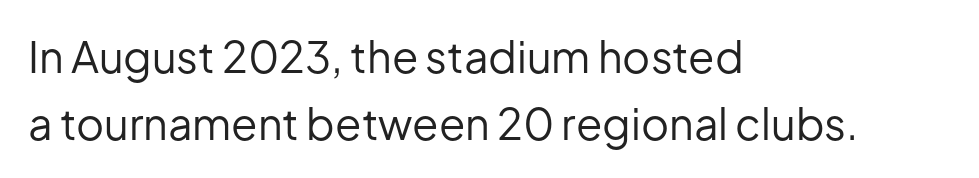
Q: Is the text bold? A: No.
Q: Is the text italic (slanted)? A: No, it is upright.
Q: Is the typeface a serif or a sans-serif typeface? A: Sans-serif.
Q: Is the text underlined? A: No.
Q: How is the paragraph aligned? A: Left-aligned.
Q: Is the spacing between letters normal or unusually wide? A: Normal.
Q: Is the spacing between lines tight, normal or loose? A: Normal.
Q: Width (condensed, normal, or wide)? A: Normal.
Q: Stroke contrast? A: Low.
Q: x-height? A: Medium.
Q: Monospaced? A: No.
